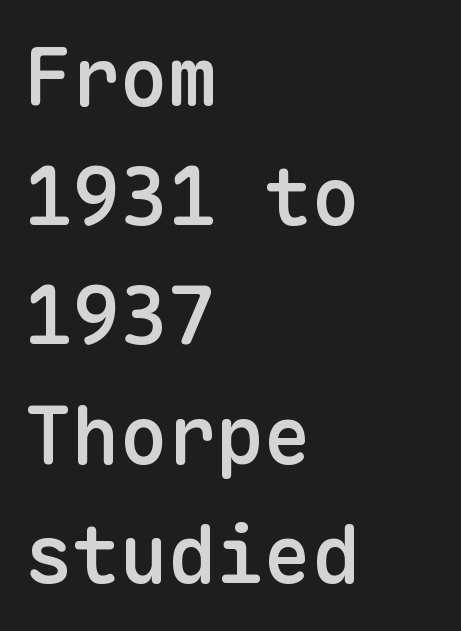
Q: Is the text bold? A: Semi-bold.
Q: Is the text italic (slanted)? A: No, it is upright.
Q: Is the typeface a serif or a sans-serif typeface? A: Sans-serif.
Q: Is the text underlined? A: No.
Q: How is the paragraph aligned? A: Left-aligned.
Q: Is the spacing between letters normal or unusually wide? A: Normal.
Q: Is the spacing between lines tight, normal or loose? A: Normal.
Q: Width (condensed, normal, or wide)? A: Normal.
Q: Stroke contrast? A: Low.
Q: x-height? A: Medium.
Q: Monospaced? A: Yes.
